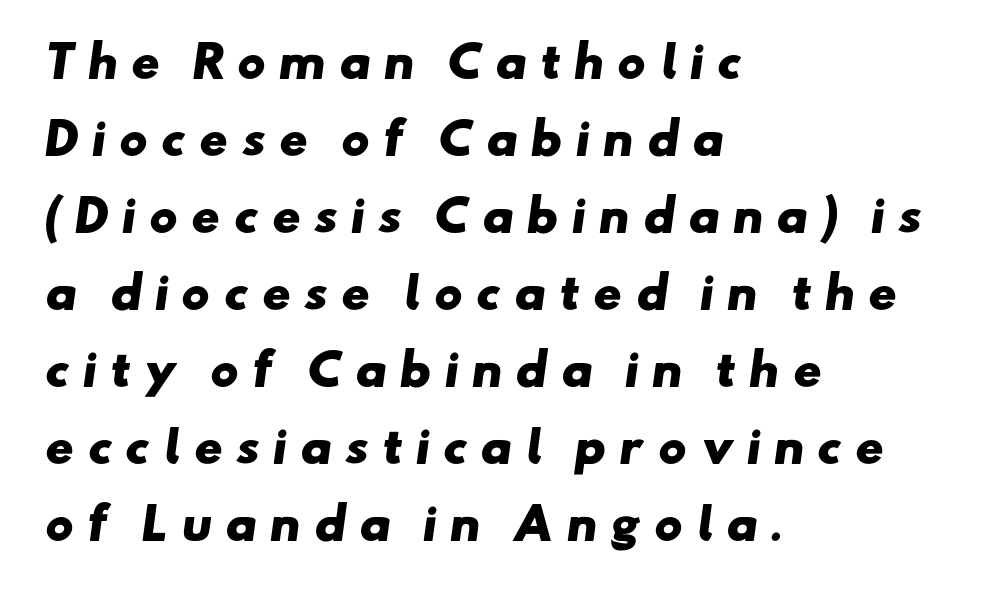
Typeset ragged right — the left edge is the straight one. Only glyphs here, with clear space below each row. Examine the stroke ends and you'll find no serifs. The font is running at its bold setting. The passage shown is typed in a proportional face where columns would drift. The horizontal fit of the characters is loose and conspicuously gappy.
